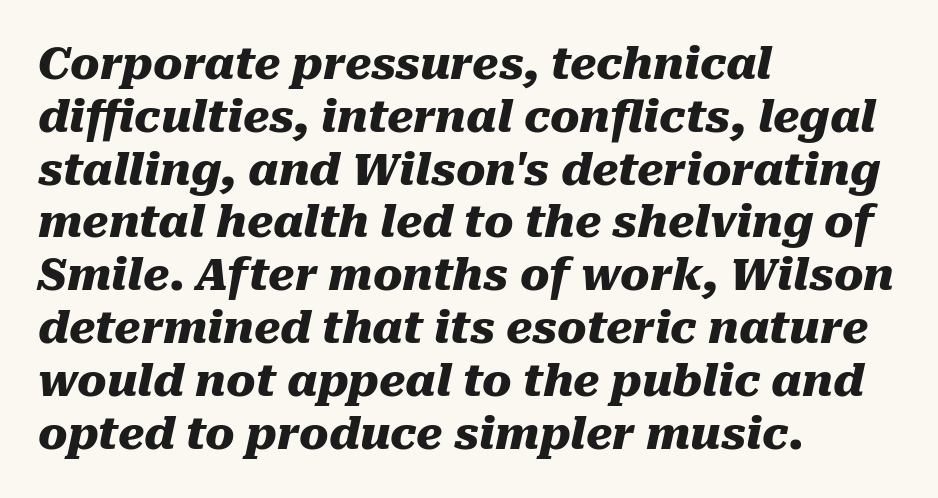
{"italic": "yes", "lean": "right", "slant_degrees": 10, "bold": "yes", "weight": "heavy", "width": "normal", "stroke_contrast": "medium", "x_height": "medium", "monospaced": "no", "underline": "no", "align": "left", "line_spacing_ratio": 1.2, "letter_spacing": "normal", "letter_spacing_em": 0.0, "glyph_px": 44}
